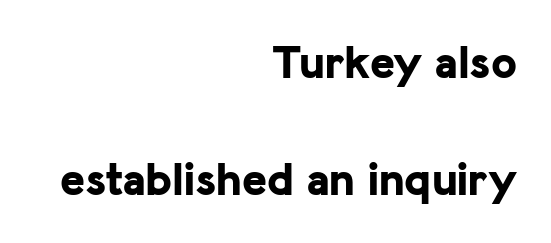
The designer dialed line spacing up above the default. Notice how thick the strokes are: this is what a full bold looks like. The typography opts for an upright posture over an oblique one. In CSS terms this would be text-align: right.
